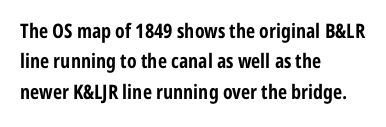
The image shows 20 px bold type, upright; set left-aligned, normal line spacing (1.52x), normal letter spacing, not underlined.
